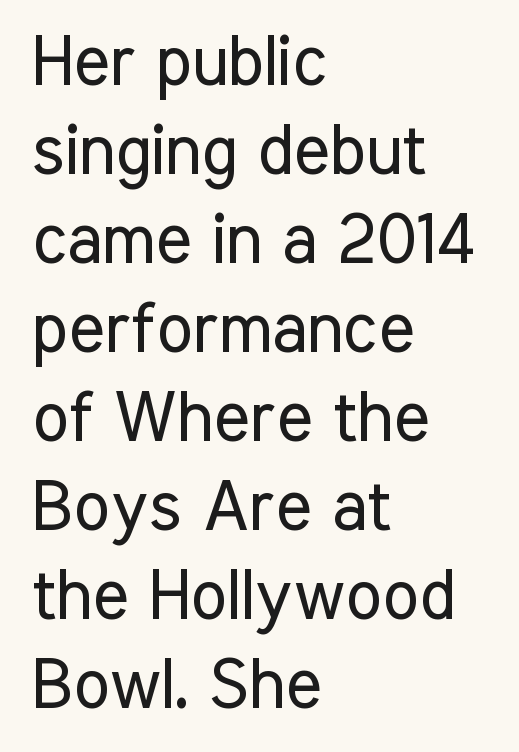
Q: Is the text bold? A: No.
Q: Is the text italic (slanted)? A: No, it is upright.
Q: Is the typeface a serif or a sans-serif typeface? A: Sans-serif.
Q: Is the text underlined? A: No.
Q: How is the paragraph aligned? A: Left-aligned.
Q: Is the spacing between letters normal or unusually wide? A: Normal.
Q: Is the spacing between lines tight, normal or loose? A: Normal.
Q: Width (condensed, normal, or wide)? A: Condensed.
Q: Stroke contrast? A: Low.
Q: x-height? A: Medium.
Q: Monospaced? A: No.
